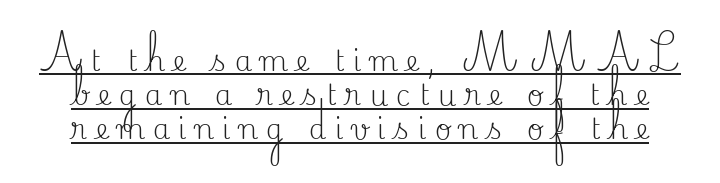
Posture: straight, roman, zero tilt. The letterforms stand isolated, each surrounded by extra space. The face looks like a standard text weight, possibly lighter. Note the varied advance widths — an 'i' is clearly narrower than an 'm'.
